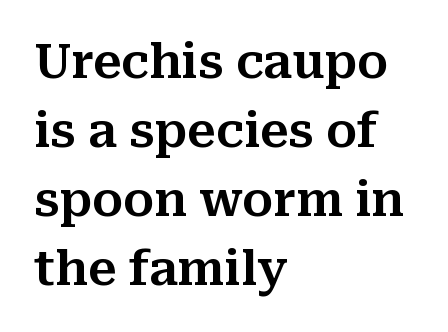
This block has exactly the height ordinary leading produces. Ordinary non-slanted type is in use. Lines of text with bare space underneath. Look at the tracking — it's just the regular setting, nothing added. If you drew a ruler down the left edge, every line would touch it. These lines are rendered in a variable-pitch font.
